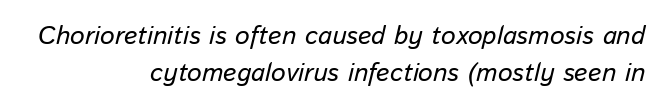
Q: Is the text italic (slanted)? A: Yes, it leans right by about 13 degrees.
Q: Is the text underlined? A: No.
Q: How is the paragraph aligned? A: Right-aligned.
Q: Is the spacing between letters normal or unusually wide? A: Normal.
Q: Is the spacing between lines tight, normal or loose? A: Normal.
